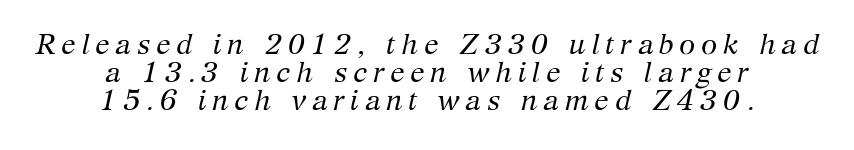
{"serif": "yes", "italic": "yes", "lean": "right", "slant_degrees": 12, "bold": "no", "weight": "regular", "width": "normal", "stroke_contrast": "medium", "x_height": "medium", "monospaced": "no", "underline": "no", "align": "center", "line_spacing": "tight", "line_spacing_ratio": 0.97, "letter_spacing": "wide", "letter_spacing_em": 0.2, "glyph_px": 29}
